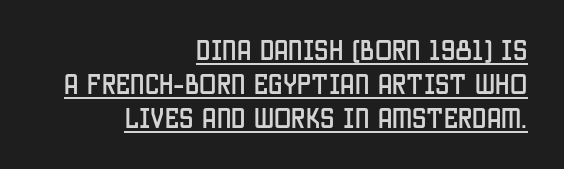
The line texture is even and compact thanks to regular tracking. Does a line run under the words? Yes, clearly. The paragraph has a hard right edge and a soft left edge. The rendering uses a moderate line-height, typical for paragraphs.
